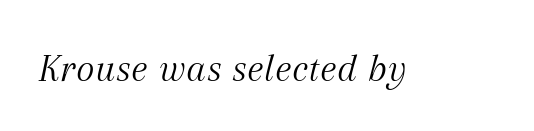
The image shows 40 px light serif type, italic (leaning right); set normal letter spacing, not underlined; medium stroke contrast and a medium x-height.
